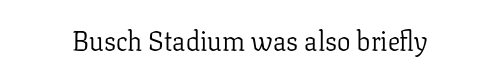
{"italic": "no", "bold": "no", "underline": "no", "letter_spacing": "normal", "letter_spacing_em": 0.0, "glyph_px": 27}
